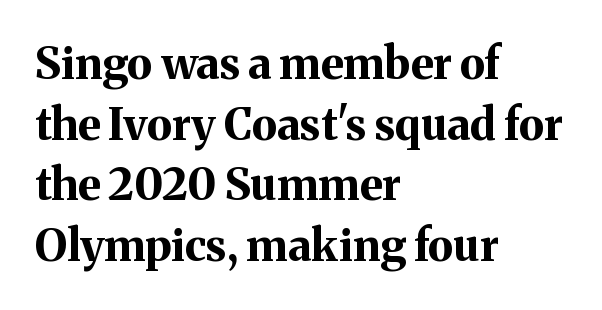
Q: Is the text bold? A: Yes.
Q: Is the text italic (slanted)? A: No, it is upright.
Q: Is the typeface a serif or a sans-serif typeface? A: Serif.
Q: Is the text underlined? A: No.
Q: How is the paragraph aligned? A: Left-aligned.
Q: Is the spacing between letters normal or unusually wide? A: Normal.
Q: Is the spacing between lines tight, normal or loose? A: Normal.
Q: Width (condensed, normal, or wide)? A: Normal.
Q: Stroke contrast? A: Medium.
Q: x-height? A: Medium.
Q: Monospaced? A: No.
